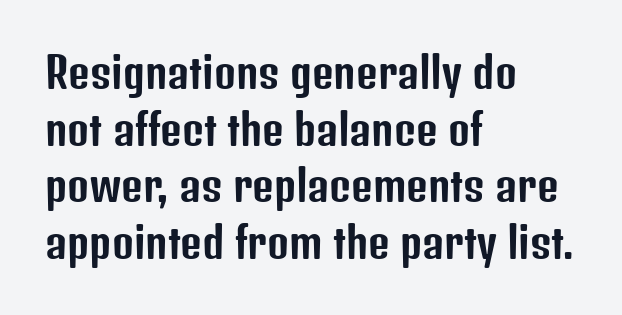
Q: Is the text italic (slanted)? A: No, it is upright.
Q: Is the typeface a serif or a sans-serif typeface? A: Sans-serif.
Q: Is the text underlined? A: No.
Q: How is the paragraph aligned? A: Left-aligned.
Q: Is the spacing between letters normal or unusually wide? A: Normal.
Q: Is the spacing between lines tight, normal or loose? A: Normal.
Q: Width (condensed, normal, or wide)? A: Condensed.
Q: Stroke contrast? A: Low.
Q: x-height? A: Medium.
Q: Monospaced? A: No.
